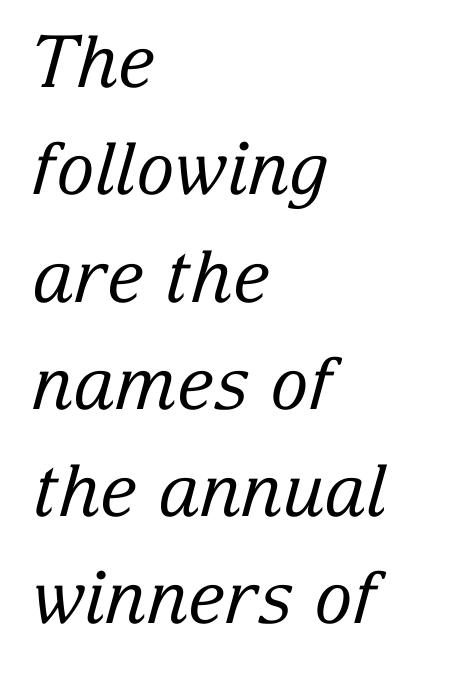
Q: Is the text bold? A: No.
Q: Is the text italic (slanted)? A: Yes, it leans right by about 15 degrees.
Q: Is the typeface a serif or a sans-serif typeface? A: Serif.
Q: Is the text underlined? A: No.
Q: How is the paragraph aligned? A: Left-aligned.
Q: Is the spacing between letters normal or unusually wide? A: Normal.
Q: Is the spacing between lines tight, normal or loose? A: Normal.
Q: Width (condensed, normal, or wide)? A: Normal.
Q: Stroke contrast? A: Low.
Q: x-height? A: Medium.
Q: Monospaced? A: No.
